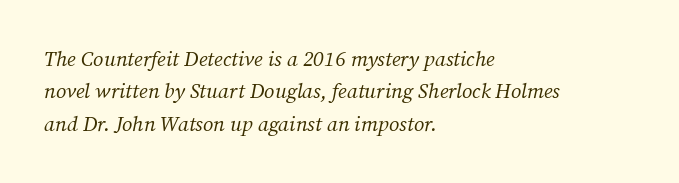
The image shows 21 px text type, italic (leaning right); set left-aligned, normal line spacing (1.54x), normal letter spacing, not underlined.
